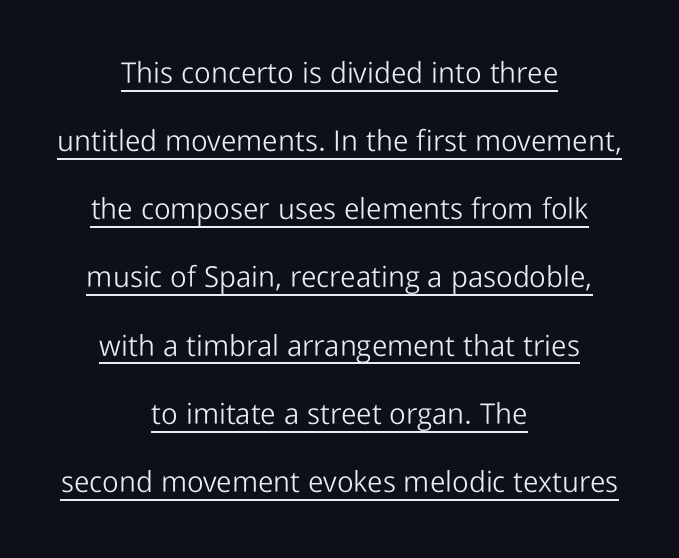
The letters advance in unequal steps, a hallmark of proportional type. Are there feet on the stems? There aren't — it's a sans. Italic? Not at all — the glyphs are vertical. Vertically, the passage feels expansive, rows floating well apart. Letter spacing: default. Caption: multi-line text, centered on the measure.
